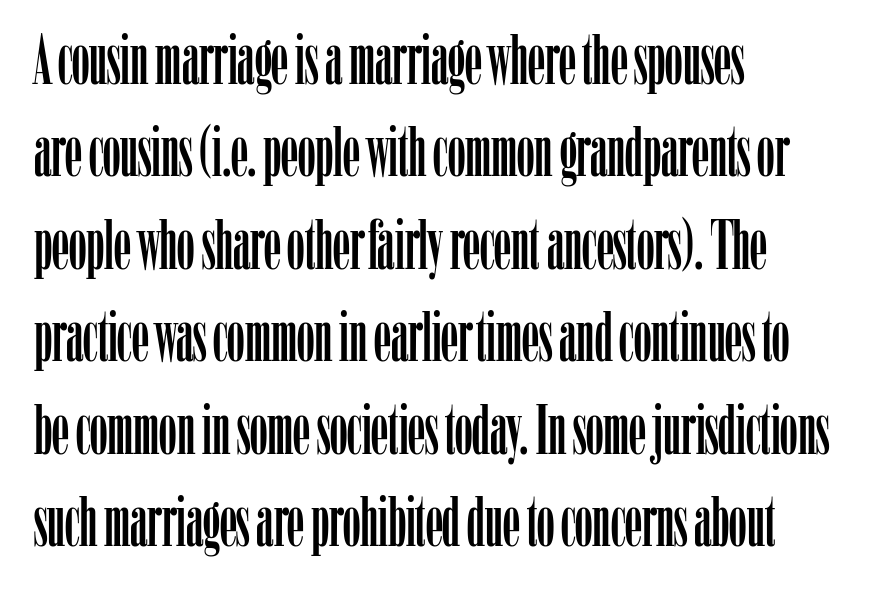
Which margin do the lines hug? The left one — the right edge is uneven. Upright lettering throughout. Bare-footed words on every line. This sample has the flowing, uneven cadence of proportional lettering. A typesetter would call this leading conventional body-copy spacing.
